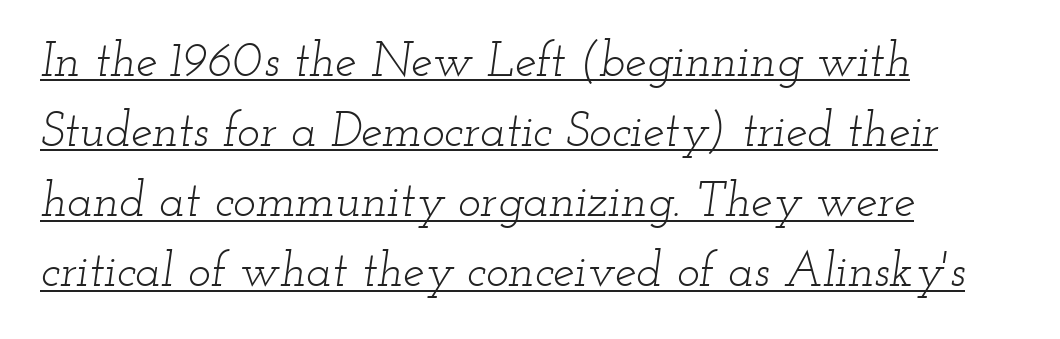
Typographically, this falls in the serif category. There is no visible air inserted between adjacent glyphs. This block has exactly the height ordinary leading produces. Characters are canted at an angle relative to the baseline's perpendicular.
